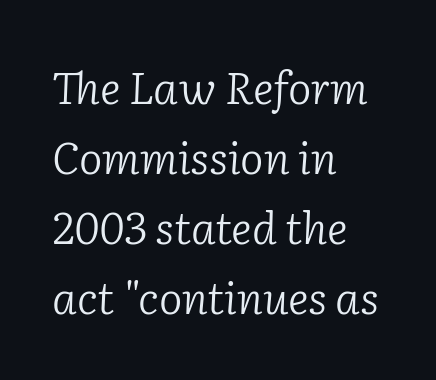
{"serif": "yes", "italic": "yes", "lean": "right", "slant_degrees": 2, "bold": "no", "weight": "light", "width": "normal", "stroke_contrast": "low", "x_height": "medium", "monospaced": "no", "underline": "no", "align": "left", "line_spacing": "normal", "line_spacing_ratio": 1.59, "letter_spacing": "normal", "letter_spacing_em": 0.0, "glyph_px": 44}
